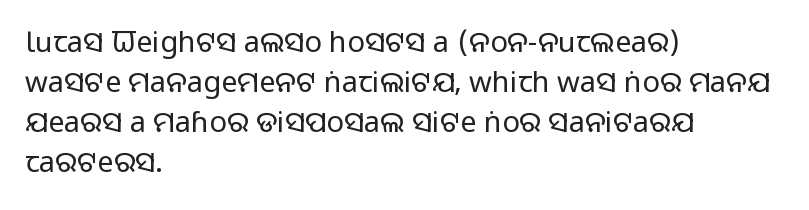
Evenly set lines give the paragraph a standard silhouette. No italicization has been applied; the sample stays upright. Do the characters align in a grid? No, the font is proportional. Stems here are at most as thick as an everyday book face. The zone under the glyphs is completely vacant.
